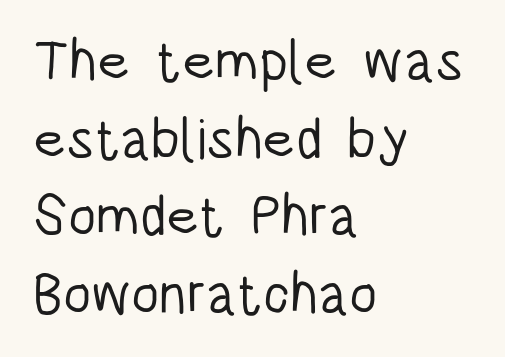
Each letter keeps its own natural width here, so spacing adapts to shape. The letters carry no serifs — their stems end cleanly without finishing strokes. On a weight scale, this lands at 450 or below. The block of text has a typical density, with ordinary space between rows. The gap between lines stays unmarked.
